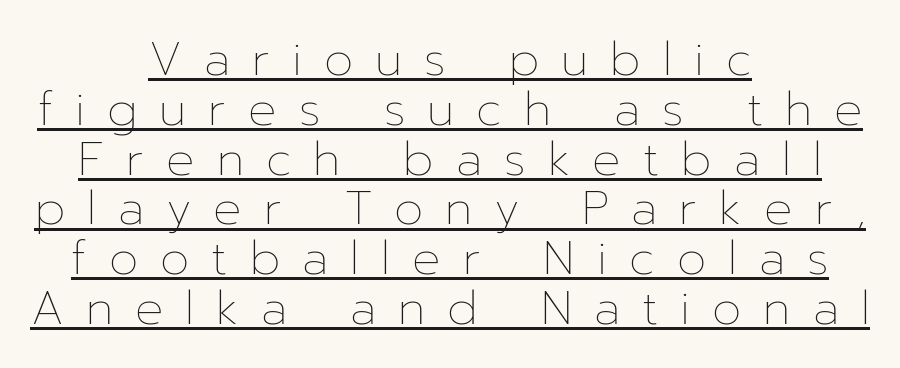
{"italic": "no", "bold": "no", "weight": "thin", "width": "normal", "stroke_contrast": "low", "x_height": "medium", "monospaced": "no", "underline": "yes", "align": "center", "line_spacing": "tight", "line_spacing_ratio": 1.06, "letter_spacing": "wide", "letter_spacing_em": 0.47, "glyph_px": 47}
